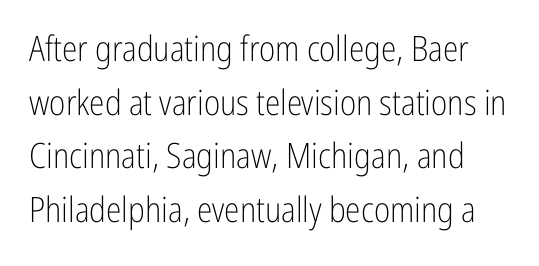
The image shows 35 px light, condensed sans-serif type, upright; set normal line spacing (1.53x), normal letter spacing, not underlined; low stroke contrast and a medium x-height.
